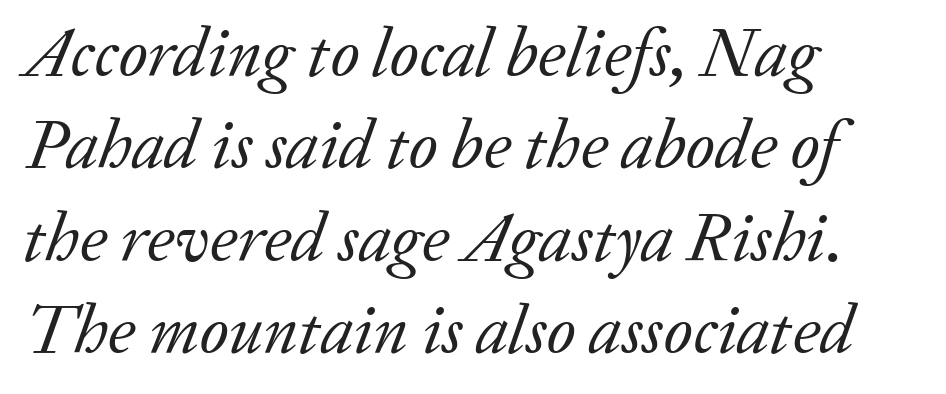
{"serif": "yes", "italic": "yes", "lean": "right", "slant_degrees": 20, "bold": "no", "weight": "regular", "width": "normal", "stroke_contrast": "low", "x_height": "medium", "monospaced": "no", "underline": "no", "align": "left", "line_spacing": "normal", "line_spacing_ratio": 1.34, "letter_spacing": "normal", "letter_spacing_em": 0.0, "glyph_px": 69}
